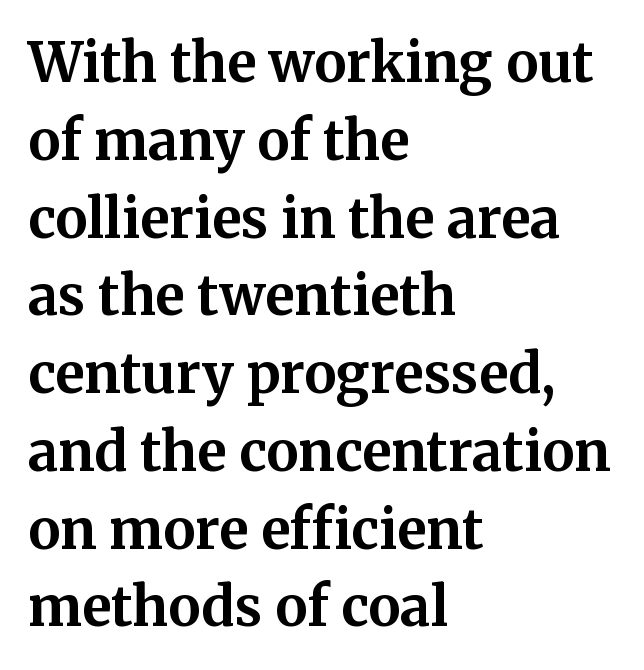
The axis of the letterforms is exactly vertical. Spacing verdict: proportional, widths tailored to each character. Words float on clear page, feet unadorned. Stroke thickness is high; the sample reads as a true bold. A serif font was chosen for this passage. What stands out about the letter spacing? Nothing — it is the standard amount.
